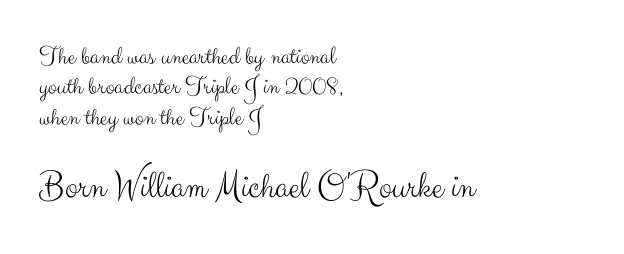
{"serif": "no", "bold": "no", "weight": "light", "width": "normal", "stroke_contrast": "medium", "x_height": "small", "monospaced": "no", "underline": "no", "align": "left", "line_spacing_ratio": 1.17, "letter_spacing": "normal", "letter_spacing_em": 0.0, "larger_block": "second", "size_ratio": 1.5, "glyph_px": 39}
